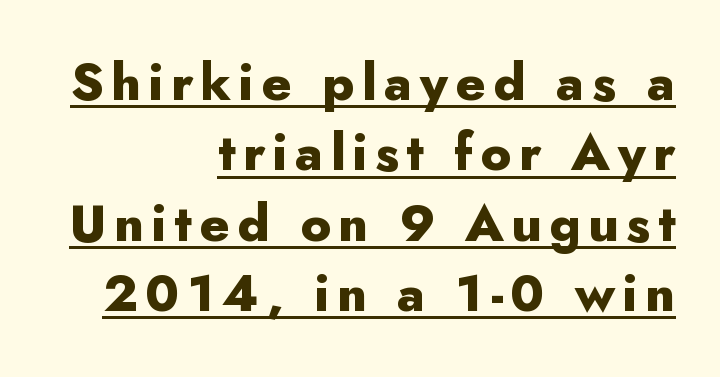
The passage shown is typed in a proportional face where columns would drift. The font's upright variant was chosen for this text. Type style note: lacks serifs. A rule runs beneath these lines of type.
